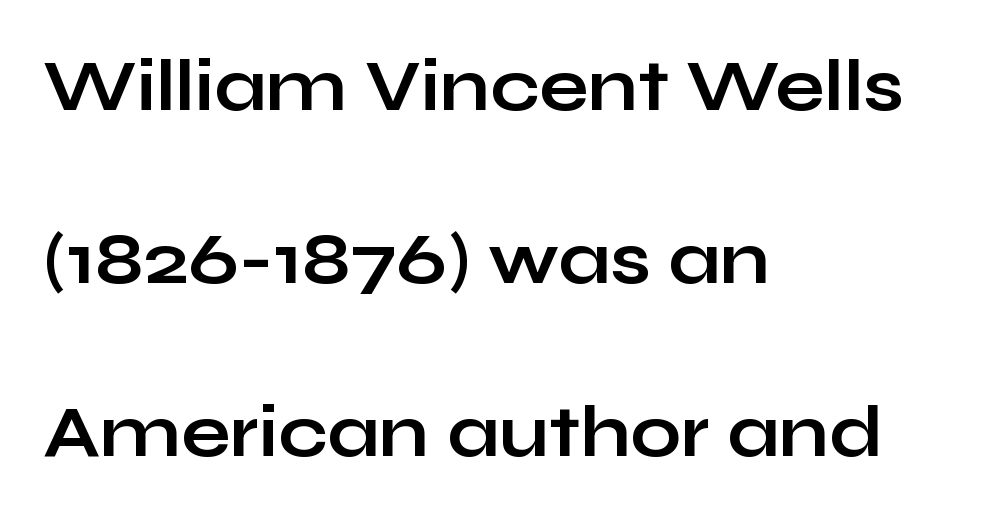
The image shows 72 px bold, wide sans-serif type, upright; set left-aligned, loose line spacing (2.4x), normal letter spacing, not underlined; low stroke contrast and a medium x-height.
